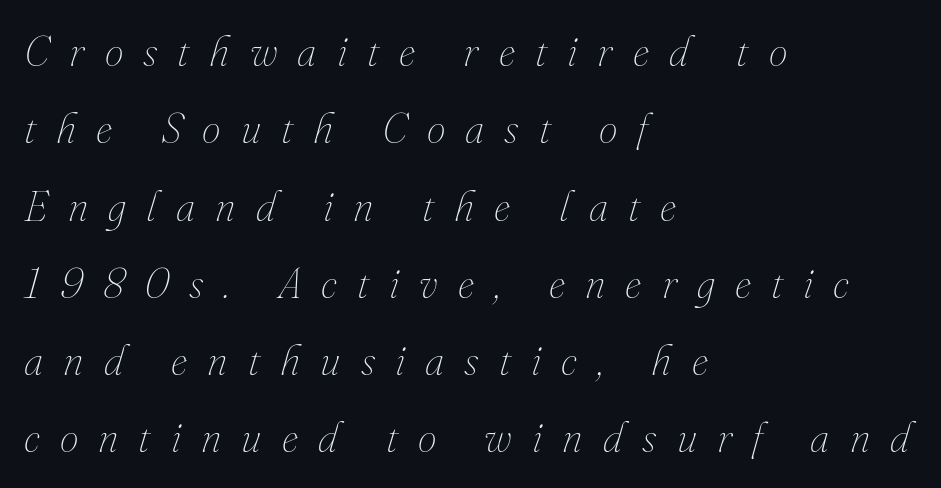
The image shows 42 px thin type, italic (leaning right); set left-aligned, line spacing 1.84x, unusually wide letter spacing (+0.48 em), not underlined; medium stroke contrast and a small x-height.
